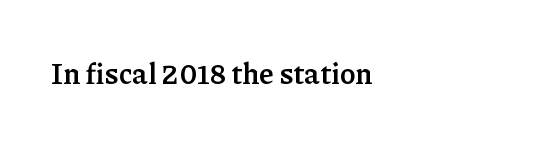
Q: Is the text bold? A: Yes.
Q: Is the text italic (slanted)? A: No, it is upright.
Q: Is the typeface a serif or a sans-serif typeface? A: Serif.
Q: Is the text underlined? A: No.
Q: How is the paragraph aligned? A: Left-aligned.
Q: Is the spacing between letters normal or unusually wide? A: Normal.
Q: Width (condensed, normal, or wide)? A: Normal.
Q: Stroke contrast? A: Low.
Q: x-height? A: Medium.
Q: Monospaced? A: No.
